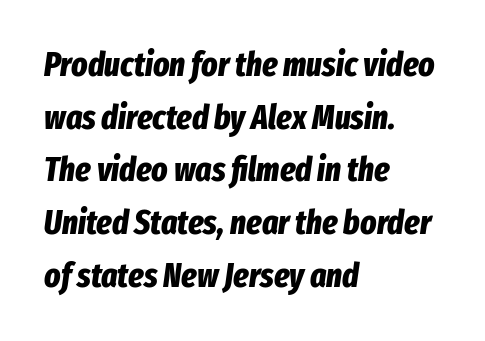
Regarding leading, the lines here are spaced in the standard way. A typesetter would call this proportional, since set widths differ per character. Slanted lettering throughout. Decoration check: the copy has no underline. The horizontal fit of the characters is conventional and even. Strong, thick strokes mark this as bold type.
